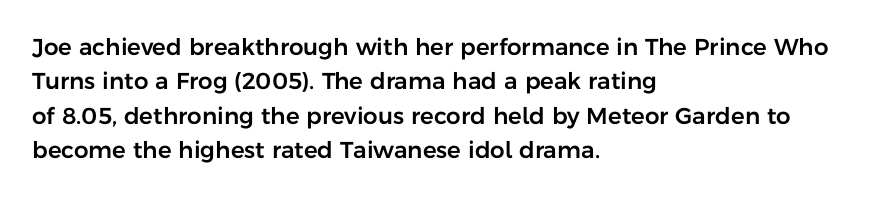
{"italic": "no", "underline": "no", "align": "left", "line_spacing": "normal", "line_spacing_ratio": 1.5, "letter_spacing": "normal", "letter_spacing_em": 0.0, "glyph_px": 23}
